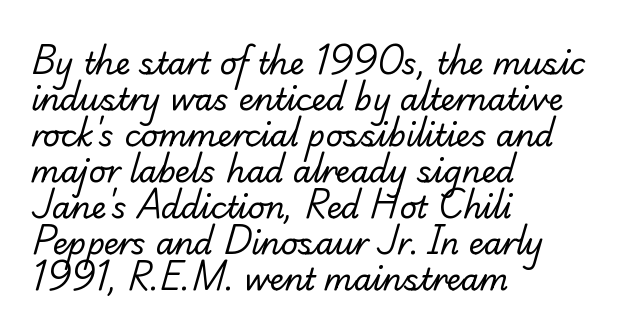
The image shows 30 px regular-weight serif type; set left-aligned, line spacing 1.2x, normal letter spacing, not underlined; low stroke contrast and a small x-height.
